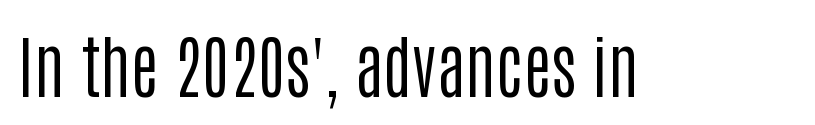
I'd call this a sans setting — the letters go barefoot. How are the letters spaced? Ordinarily, with no added tracking. Posture: straight, roman, zero tilt. The rendering uses natural spacing where letterforms have individual widths. A clean baseline with only descenders dipping below it. Is this a heavy cut? Hardly; it is regular or lighter.
